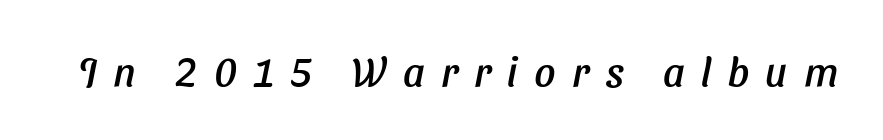
Glyph-to-glyph distance is far greater than everyday printed text. The glyphs are unaccompanied by any horizontal stroke below them. This sample has the flowing, uneven cadence of proportional lettering.
